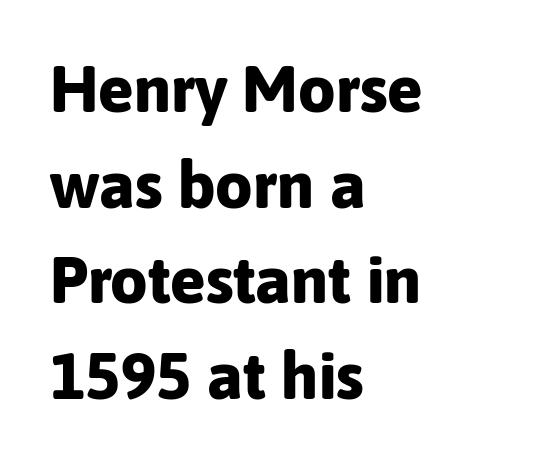
Q: Is the text bold? A: Yes.
Q: Is the text italic (slanted)? A: No, it is upright.
Q: Is the typeface a serif or a sans-serif typeface? A: Sans-serif.
Q: Is the text underlined? A: No.
Q: How is the paragraph aligned? A: Left-aligned.
Q: Is the spacing between letters normal or unusually wide? A: Normal.
Q: Is the spacing between lines tight, normal or loose? A: Normal.
Q: Width (condensed, normal, or wide)? A: Normal.
Q: Stroke contrast? A: Low.
Q: x-height? A: Medium.
Q: Monospaced? A: No.
